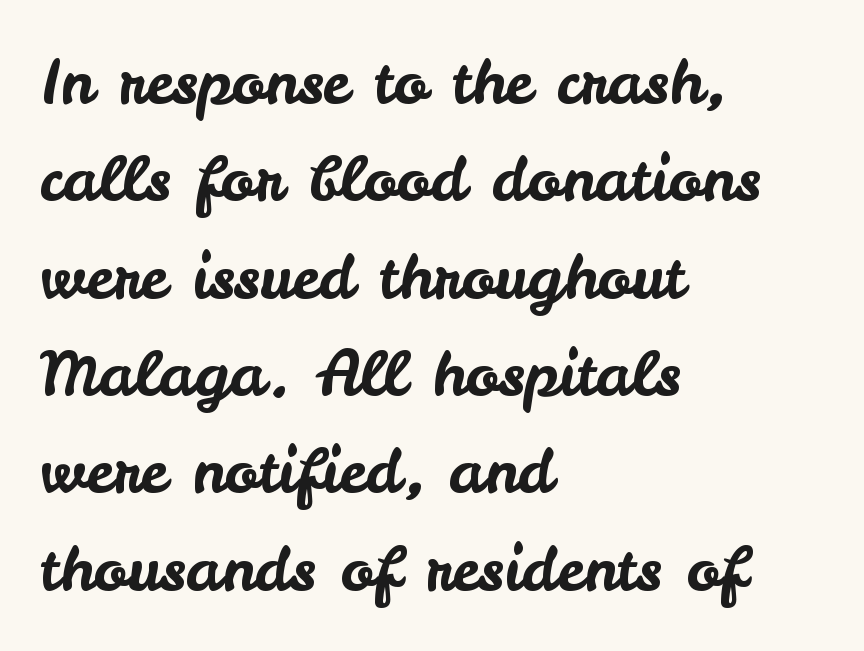
The image shows 62 px sans-serif type; set left-aligned, normal line spacing (1.57x), normal letter spacing, not underlined; low stroke contrast and a small x-height.
